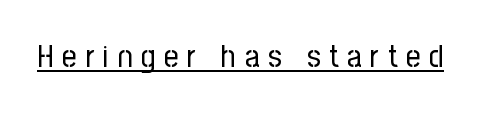
Nothing heavy about these letters — not bold at all. The lettering stays uniformly vertical, giving the passage a roman look. What stands out about the letter spacing? Its width — letters are far apart. Here the designer chose a conventional face with non-uniform glyph widths.
